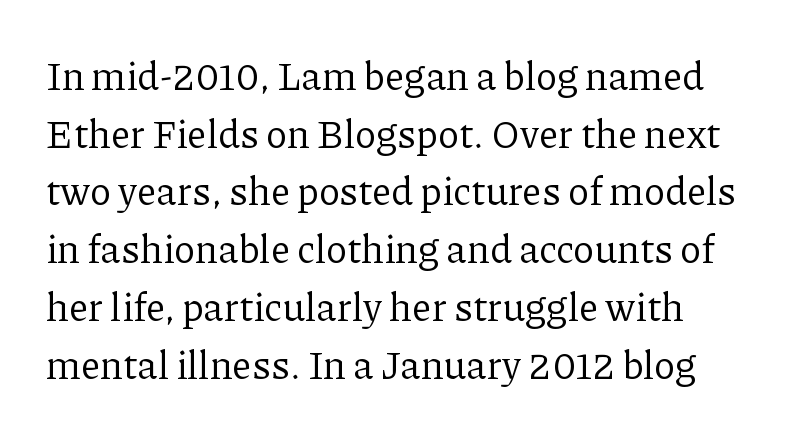
Q: Is the text bold? A: No.
Q: Is the text italic (slanted)? A: No, it is upright.
Q: Is the typeface a serif or a sans-serif typeface? A: Serif.
Q: Is the text underlined? A: No.
Q: Is the spacing between letters normal or unusually wide? A: Normal.
Q: Is the spacing between lines tight, normal or loose? A: Normal.
Q: Width (condensed, normal, or wide)? A: Normal.
Q: Stroke contrast? A: Low.
Q: x-height? A: Medium.
Q: Monospaced? A: No.
